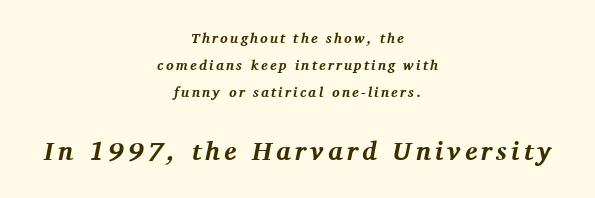
Q: Is the text bold? A: Yes.
Q: Is the text italic (slanted)? A: Yes, it leans right by about 11 degrees.
Q: Is the text underlined? A: No.
Q: How is the paragraph aligned? A: Centered.
Q: Is the spacing between lines tight, normal or loose? A: Loose.
Q: Which block of text is set in a larger size, the first (top) or the second (bottom)? A: The second (bottom) one.
